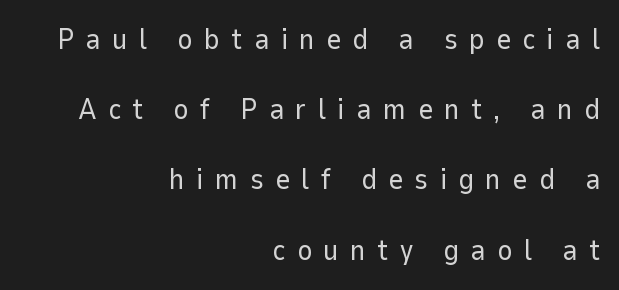
The image shows 29 px regular-weight sans-serif type, upright; set right-aligned, loose line spacing (2.42x), unusually wide letter spacing (+0.39 em), not underlined; low stroke contrast and a medium x-height.
